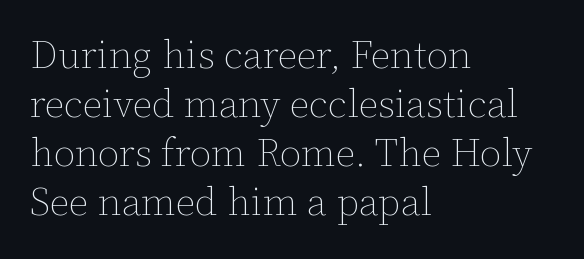
{"italic": "no", "bold": "no", "weight": "thin", "width": "normal", "stroke_contrast": "low", "x_height": "medium", "monospaced": "no", "underline": "no", "align": "left", "line_spacing": "normal", "line_spacing_ratio": 1.26, "letter_spacing": "normal", "letter_spacing_em": 0.0, "glyph_px": 39}
